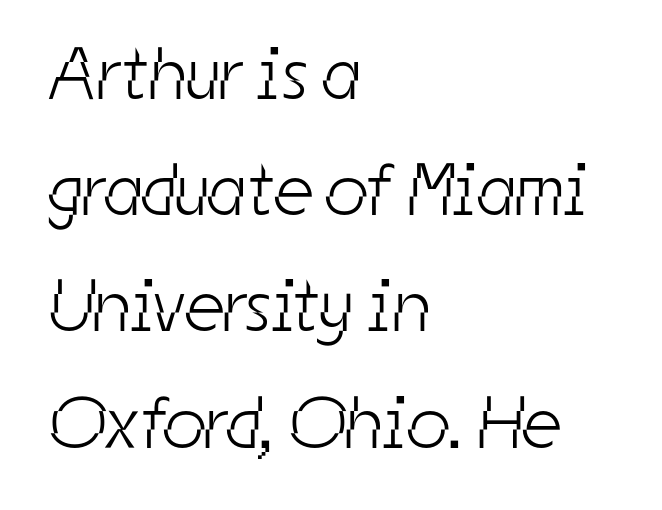
{"serif": "no", "bold": "no", "weight": "light", "width": "condensed", "stroke_contrast": "low", "x_height": "medium", "monospaced": "no", "underline": "no", "align": "left", "line_spacing": "normal", "line_spacing_ratio": 1.57, "letter_spacing": "normal", "letter_spacing_em": 0.0, "glyph_px": 74}
